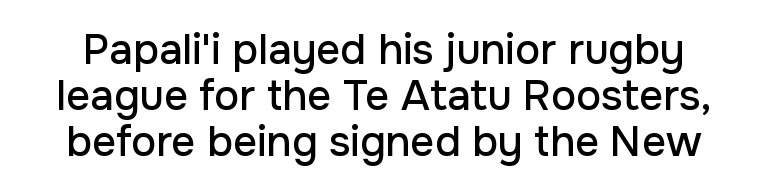
If you measured baseline to baseline, you'd find a short distance. Character widths vary here, with narrow letters taking less room than wide ones. I'd call this a sans setting — the letters go barefoot. The tracking reads as untouched default to a designer's eye. The lettering holds an erect, upright posture throughout.
